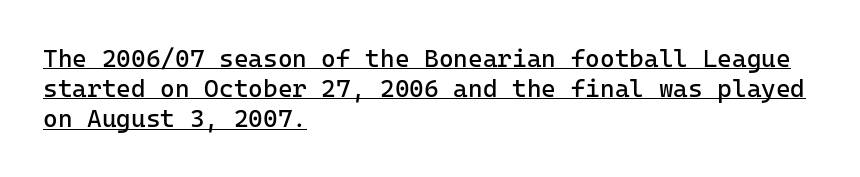
Q: Is the text bold? A: No.
Q: Is the text italic (slanted)? A: No, it is upright.
Q: Is the text underlined? A: Yes.
Q: How is the paragraph aligned? A: Left-aligned.
Q: Is the spacing between letters normal or unusually wide? A: Normal.
